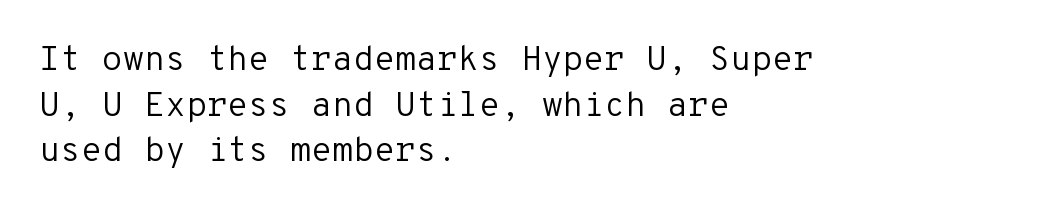
Unlike italic type, these characters show no tilt at all. This rendering uses left alignment, leaving the right contour irregular. The rendering shows plain stroke endings on the letterforms — a sans-serif design. This sample uses plain, unmodified letter spacing.
